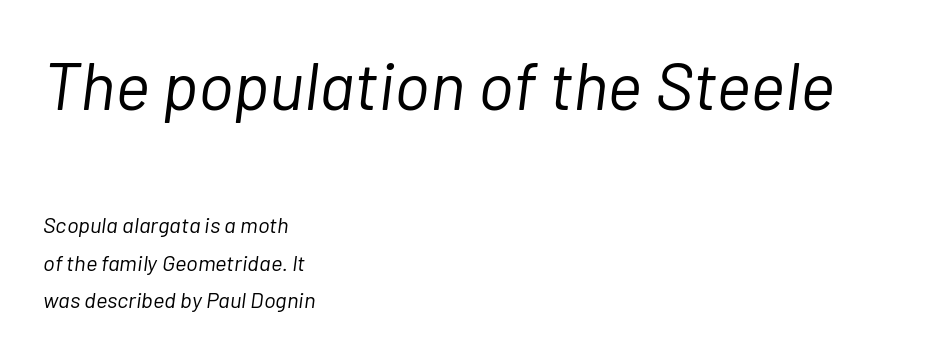
Q: Is the text bold? A: No.
Q: Is the text italic (slanted)? A: Yes, it leans right by about 7 degrees.
Q: Is the text underlined? A: No.
Q: How is the paragraph aligned? A: Left-aligned.
Q: Is the spacing between letters normal or unusually wide? A: Normal.
Q: Which block of text is set in a larger size, the first (top) or the second (bottom)? A: The first (top) one.
Q: Width (condensed, normal, or wide)? A: Normal.
Q: Stroke contrast? A: Low.
Q: x-height? A: Medium.
Q: Monospaced? A: No.
